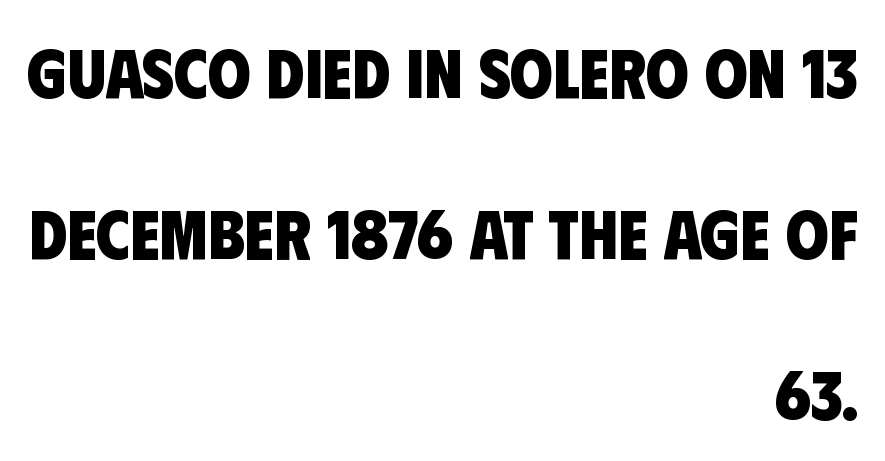
Look at the bottom of the vertical strokes: they stop flat, with no serifs. One-word summary of the alignment: right. The letters sit at their default tracking, neither squeezed nor spread. The face used here is proportionally spaced, like ordinary book or web type. How heavy is the stroke? Heavy — this is a bold. Lines of text with bare space underneath.
